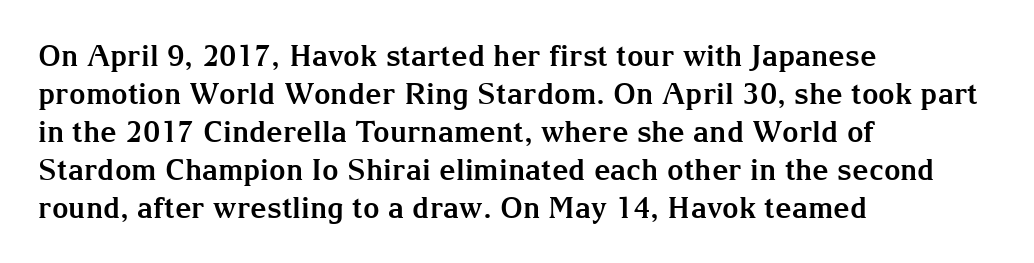
Note: serifs present on the glyphs. If you drew a line through each stem, it would be perfectly vertical. The face used here has the dense, thick strokes of a bold. A bare baseline throughout the passage. These lines stack with their left ends in a neat column.
